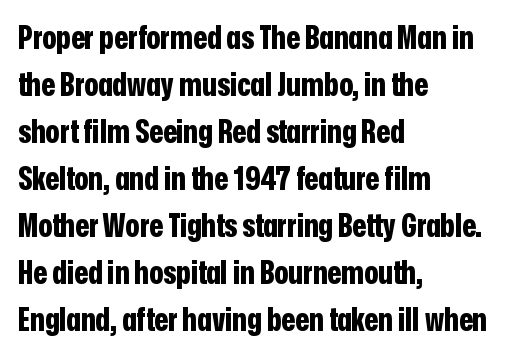
The face used here is a sans, in the tradition of grotesques and geometrics. Do the characters align in a grid? No, the font is proportional. Heavy, bold letterforms. Summary of vertical rhythm: regular, with standard interline spacing.
